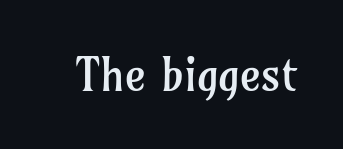
The image shows 45 px regular-weight serif type, upright; set normal letter spacing, not underlined; low stroke contrast and a medium x-height.
